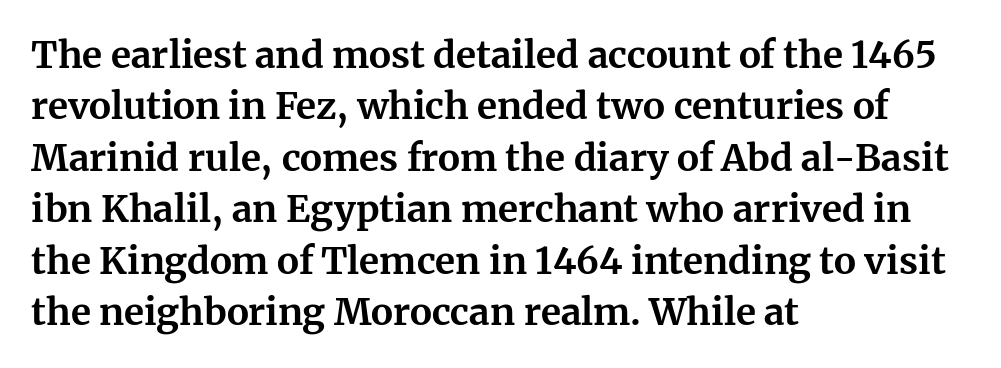
Unlike a clean sans, this face finishes its strokes with serifs. These lines keep a tight, regular rhythm from letter to letter. The space beneath each line is pristine and unruled. The sample has been set heavy, in full bold.
